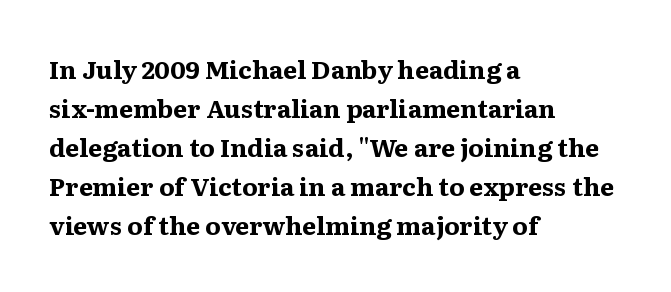
Q: Is the text bold? A: Yes.
Q: Is the text italic (slanted)? A: No, it is upright.
Q: Is the text underlined? A: No.
Q: How is the paragraph aligned? A: Left-aligned.
Q: Is the spacing between letters normal or unusually wide? A: Normal.
Q: Is the spacing between lines tight, normal or loose? A: Normal.
